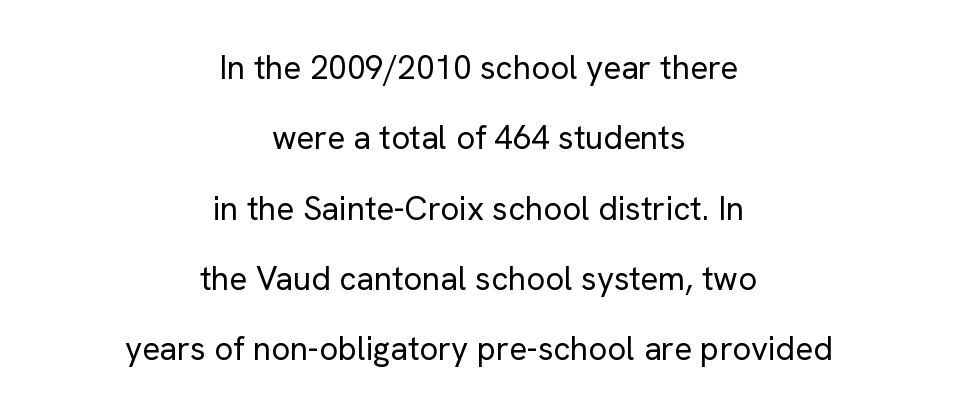
Q: Is the text bold? A: No.
Q: Is the text italic (slanted)? A: No, it is upright.
Q: Is the typeface a serif or a sans-serif typeface? A: Sans-serif.
Q: Is the text underlined? A: No.
Q: How is the paragraph aligned? A: Centered.
Q: Is the spacing between letters normal or unusually wide? A: Normal.
Q: Is the spacing between lines tight, normal or loose? A: Loose.
Q: Width (condensed, normal, or wide)? A: Normal.
Q: Stroke contrast? A: Low.
Q: x-height? A: Medium.
Q: Monospaced? A: No.
